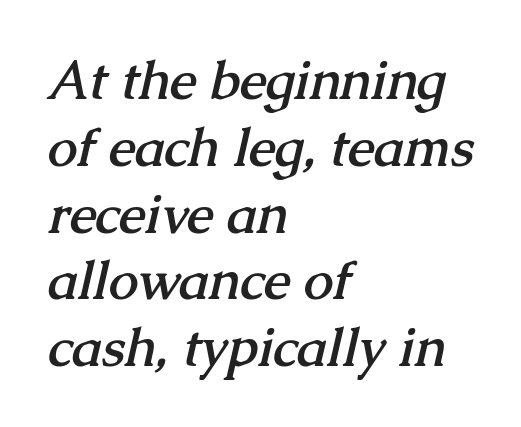
Classification — serif. Does extra space separate the letters? No, they use regular spacing. Plain, unruled lines of type. Does the copy run flush right? No — it runs flush left.
